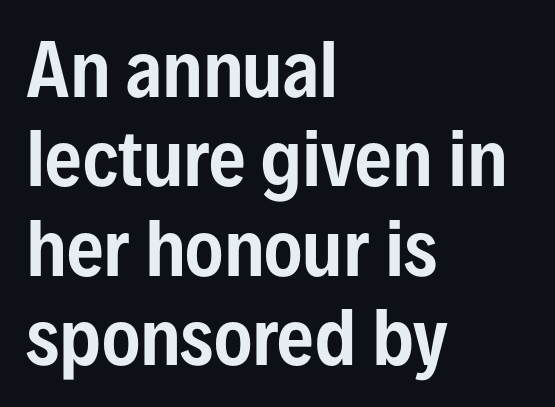
The image shows 72 px condensed sans-serif type, upright; set left-aligned, line spacing 1.24x, normal letter spacing, not underlined; low stroke contrast and a medium x-height.
